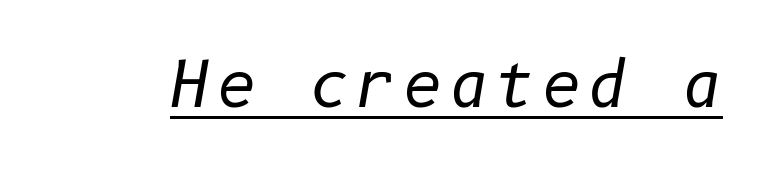
Q: Is the text bold? A: No.
Q: Is the text italic (slanted)? A: Yes, it leans right by about 10 degrees.
Q: Is the text underlined? A: Yes.
Q: Width (condensed, normal, or wide)? A: Normal.
Q: Stroke contrast? A: Low.
Q: x-height? A: Medium.
